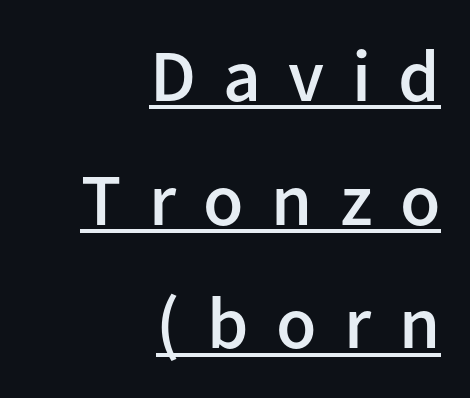
{"serif": "no", "italic": "no", "bold": "semi", "weight": "semibold", "width": "normal", "stroke_contrast": "low", "x_height": "medium", "monospaced": "no", "underline": "yes", "align": "right", "line_spacing": "normal", "line_spacing_ratio": 1.67, "letter_spacing": "wide", "letter_spacing_em": 0.37, "glyph_px": 74}
